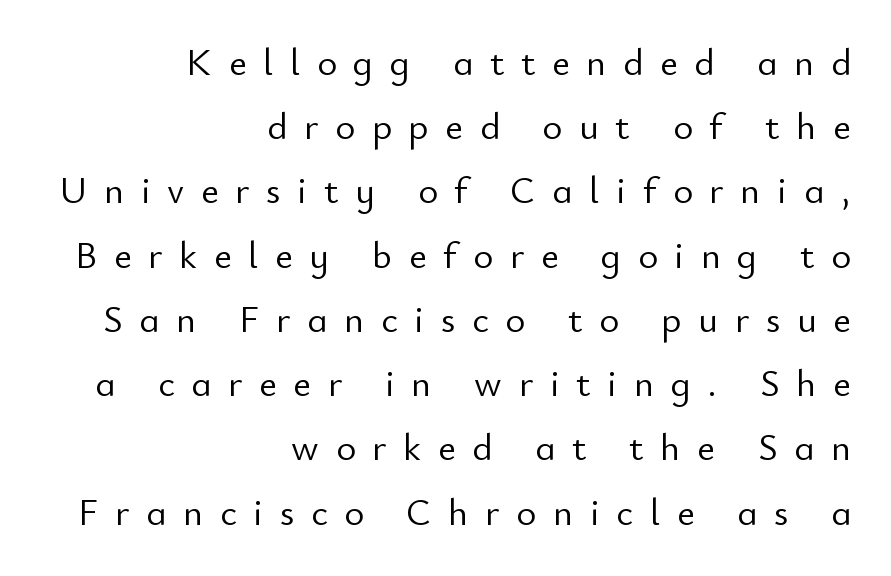
The image shows 38 px light sans-serif type, upright; set right-aligned, normal line spacing (1.69x), unusually wide letter spacing (+0.44 em), not underlined; low stroke contrast and a small x-height.
